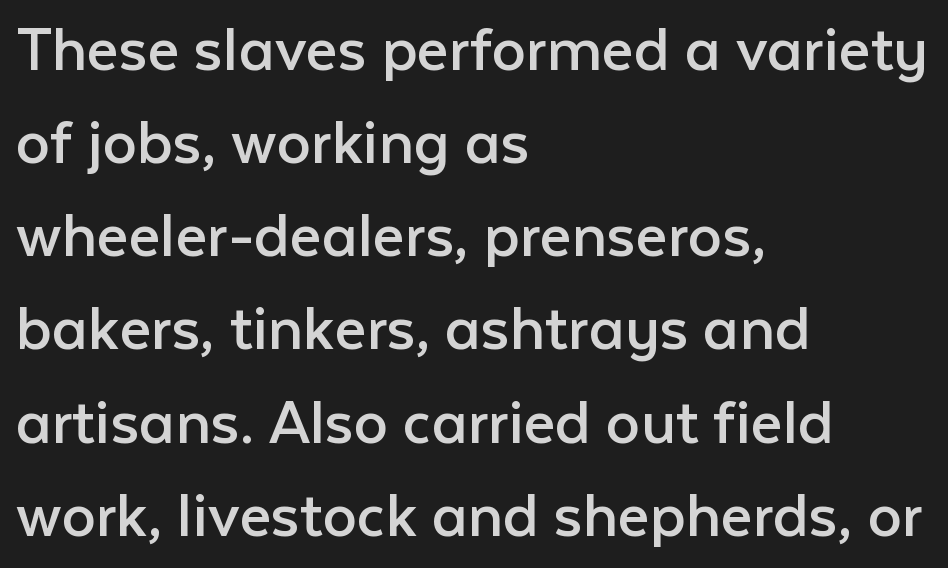
{"serif": "no", "italic": "no", "bold": "no", "weight": "regular", "width": "normal", "stroke_contrast": "low", "x_height": "medium", "monospaced": "no", "underline": "no", "align": "left", "line_spacing": "normal", "line_spacing_ratio": 1.35, "letter_spacing": "normal", "letter_spacing_em": 0.0, "glyph_px": 69}
